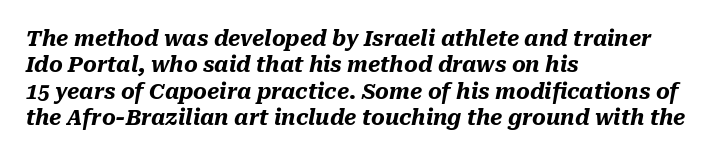
{"italic": "yes", "lean": "right", "slant_degrees": 10, "bold": "yes", "underline": "no", "align": "left", "line_spacing": "normal", "line_spacing_ratio": 1.26, "letter_spacing": "normal", "letter_spacing_em": 0.0, "glyph_px": 21}
